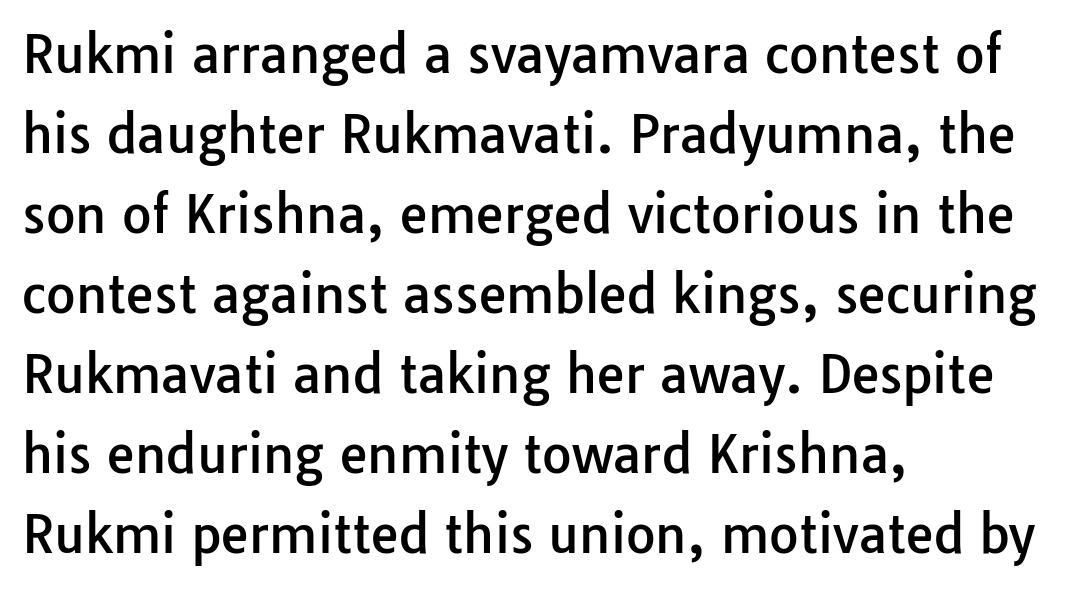
Visually the block forms a straight wall on the left and a jagged coastline on the right. In terms of letterform style, serifs are entirely absent. The line-height multiplier appears to be the usual default. The type sits square on the baseline with zero lean. Between one letter and the next there's only the usual sliver of space. Lines of text with bare space underneath.
